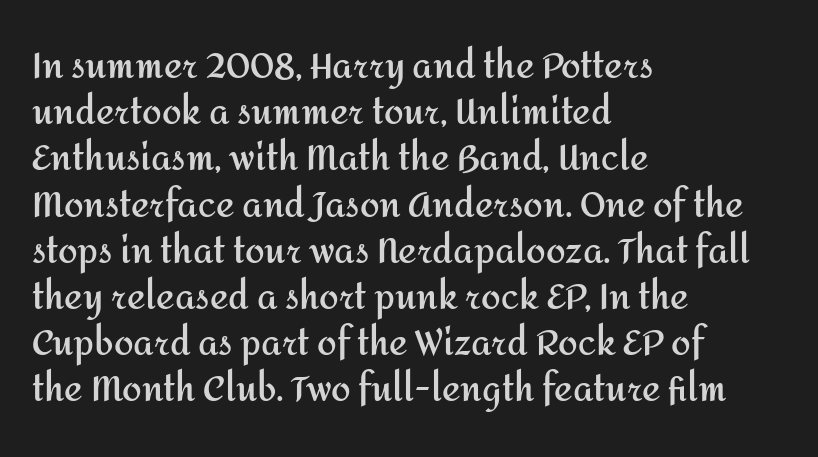
{"serif": "no", "italic": "no", "bold": "yes", "weight": "semibold", "width": "normal", "stroke_contrast": "medium", "x_height": "medium", "monospaced": "no", "underline": "no", "align": "left", "line_spacing": "normal", "line_spacing_ratio": 1.32, "letter_spacing": "normal", "letter_spacing_em": 0.0, "glyph_px": 35}
